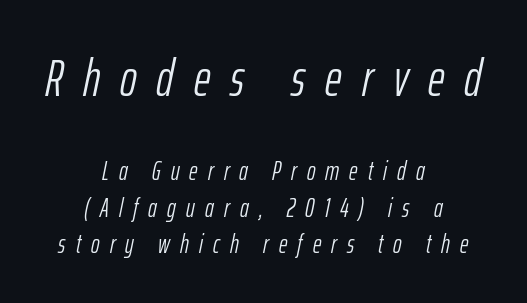
The tracking reads as deliberately expanded to a designer's eye. The passage shown is typed in a proportional face where columns would drift. The rendering shrinks the type as you move from the upper chunk to the lower. Summary of vertical rhythm: regular, with standard interline spacing. The passage shown is not bold in any degree.
